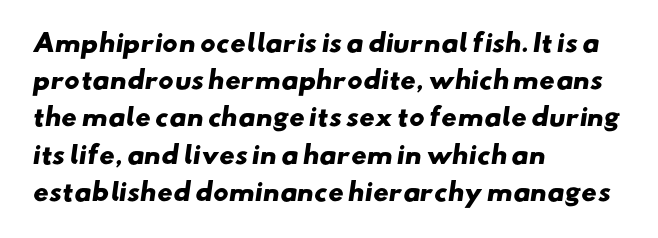
Q: Is the text bold? A: Yes.
Q: Is the text underlined? A: No.
Q: How is the paragraph aligned? A: Left-aligned.
Q: Is the spacing between letters normal or unusually wide? A: Normal.
Q: Is the spacing between lines tight, normal or loose? A: Normal.
